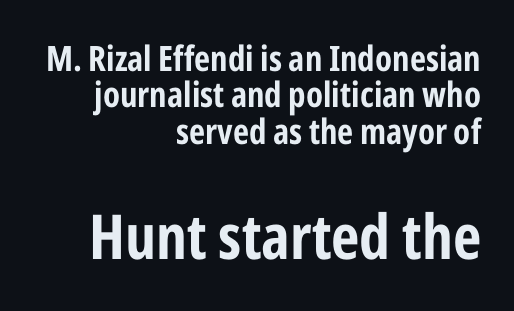
The image shows 62 px condensed sans-serif type, upright; set right-aligned, tight line spacing (1.04x), normal letter spacing, not underlined; the second (bottom) block is 1.77x larger; low stroke contrast and a medium x-height.
